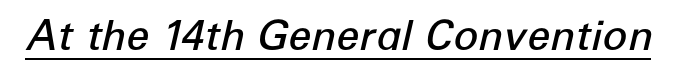
{"italic": "yes", "lean": "right", "slant_degrees": 12, "bold": "semi", "weight": "semibold", "width": "normal", "stroke_contrast": "low", "x_height": "medium", "monospaced": "no", "underline": "yes", "letter_spacing": "normal", "letter_spacing_em": 0.0, "glyph_px": 41}
